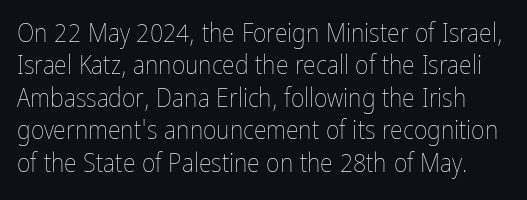
The image shows 26 px text type, upright; set normal line spacing (1.25x), normal letter spacing, not underlined.
